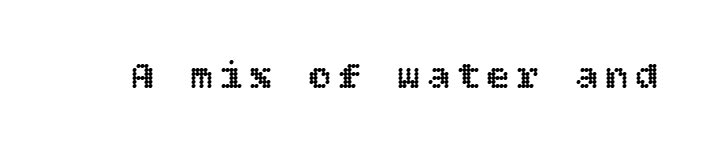
Q: Is the text italic (slanted)? A: No, it is upright.
Q: Is the text underlined? A: No.
Q: Width (condensed, normal, or wide)? A: Normal.
Q: x-height? A: Large.
